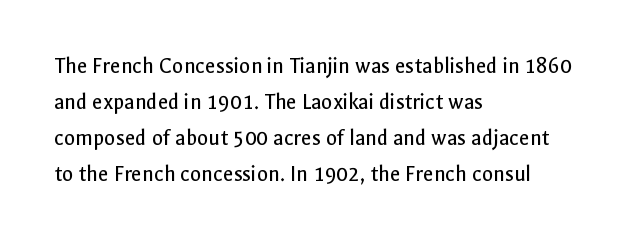
The image shows 23 px text type, upright; set left-aligned, normal line spacing (1.56x), normal letter spacing, not underlined.
